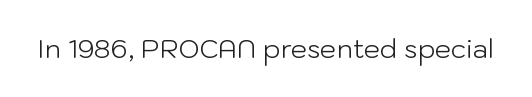
Q: Is the text bold? A: No.
Q: Is the text italic (slanted)? A: No, it is upright.
Q: Is the text underlined? A: No.
Q: Is the spacing between letters normal or unusually wide? A: Normal.
